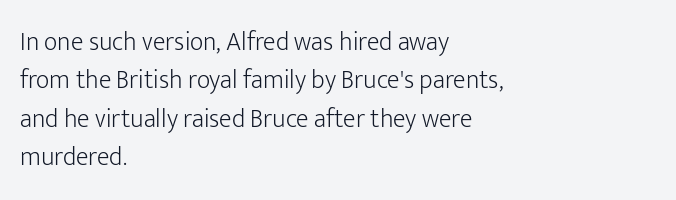
Q: Is the text bold? A: No.
Q: Is the text italic (slanted)? A: No, it is upright.
Q: Is the text underlined? A: No.
Q: How is the paragraph aligned? A: Left-aligned.
Q: Is the spacing between letters normal or unusually wide? A: Normal.
Q: Is the spacing between lines tight, normal or loose? A: Normal.
